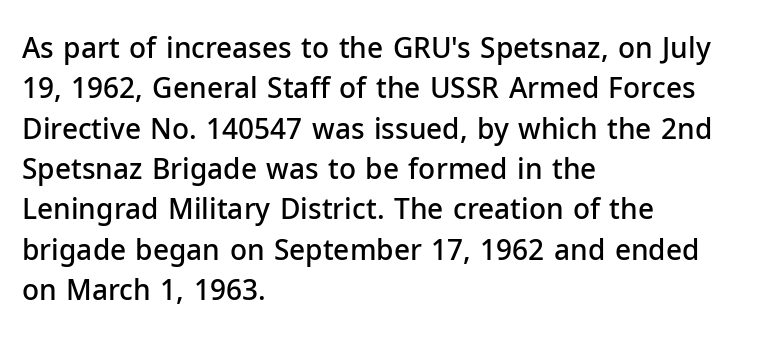
{"serif": "no", "italic": "no", "bold": "semi", "weight": "semibold", "width": "normal", "stroke_contrast": "low", "x_height": "medium", "monospaced": "no", "underline": "no", "align": "left", "line_spacing": "normal", "line_spacing_ratio": 1.44, "letter_spacing": "normal", "letter_spacing_em": 0.0, "glyph_px": 28}
